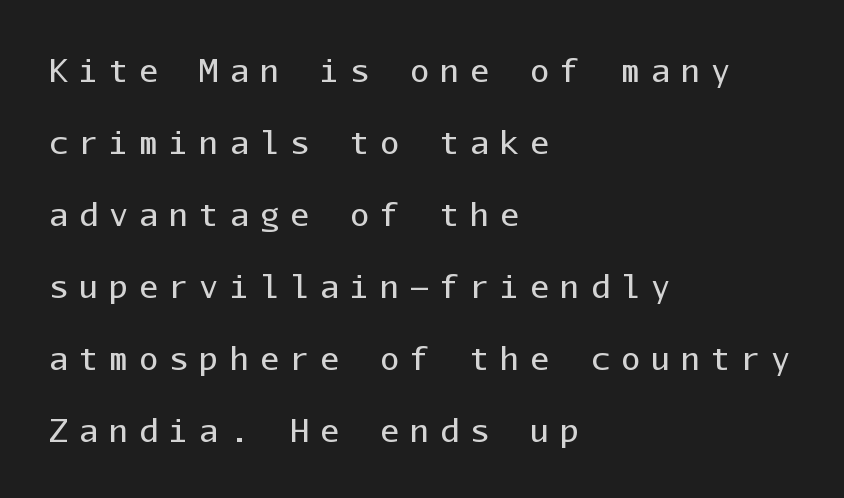
{"serif": "no", "italic": "no", "bold": "no", "weight": "regular", "width": "normal", "stroke_contrast": "low", "x_height": "medium", "monospaced": "yes", "underline": "no", "align": "left", "line_spacing": "loose", "line_spacing_ratio": 2.25, "letter_spacing": "wide", "letter_spacing_em": 0.34, "glyph_px": 32}
